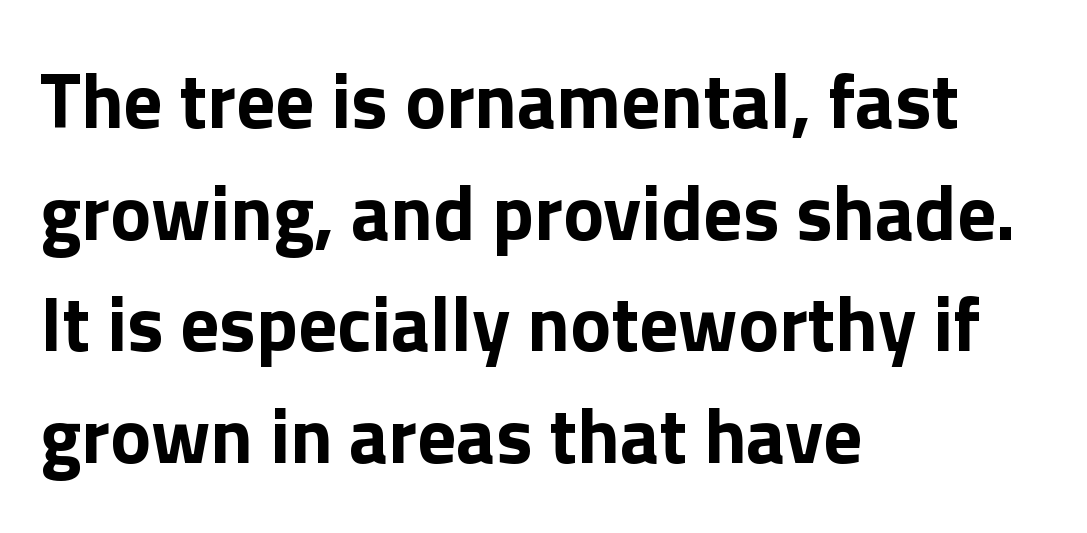
Q: Is the text bold? A: Yes.
Q: Is the text italic (slanted)? A: No, it is upright.
Q: Is the typeface a serif or a sans-serif typeface? A: Sans-serif.
Q: Is the text underlined? A: No.
Q: How is the paragraph aligned? A: Left-aligned.
Q: Is the spacing between letters normal or unusually wide? A: Normal.
Q: Is the spacing between lines tight, normal or loose? A: Normal.
Q: Width (condensed, normal, or wide)? A: Normal.
Q: x-height? A: Medium.
Q: Monospaced? A: No.
